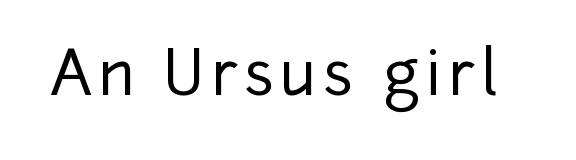
To sum up the face: it is a sans, with no serifs. The passage shown is not underscored anywhere. You can tell it's not italic because the verticals are truly vertical. Note the varied advance widths — an 'i' is clearly narrower than an 'm'.
